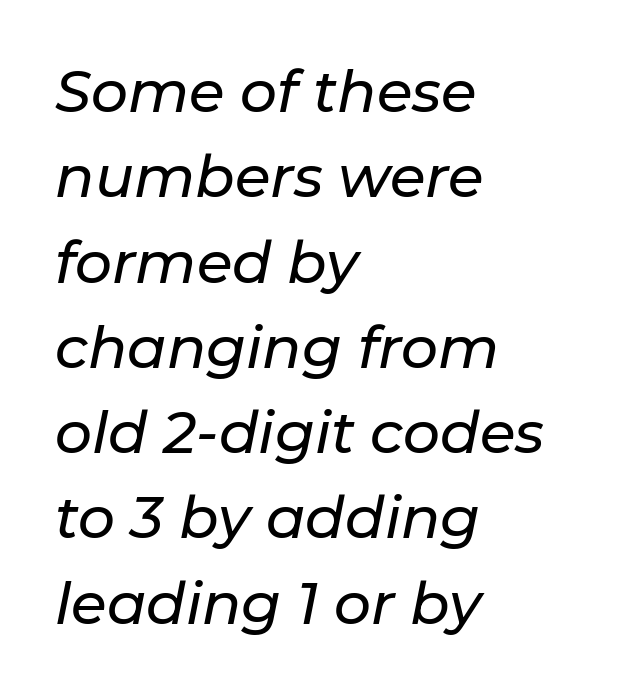
{"italic": "yes", "lean": "right", "slant_degrees": 11, "width": "normal", "stroke_contrast": "low", "x_height": "medium", "monospaced": "no", "underline": "no", "align": "left", "line_spacing": "normal", "line_spacing_ratio": 1.47, "letter_spacing": "normal", "letter_spacing_em": 0.0, "glyph_px": 58}
